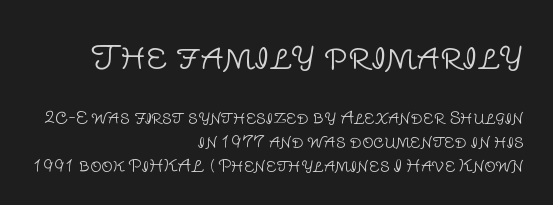
{"serif": "no", "bold": "no", "weight": "light", "width": "normal", "stroke_contrast": "low", "x_height": "large", "monospaced": "no", "underline": "no", "align": "right", "line_spacing": "normal", "line_spacing_ratio": 1.48, "letter_spacing": "normal", "letter_spacing_em": 0.0, "larger_block": "first", "size_ratio": 2.06, "glyph_px": 33}
